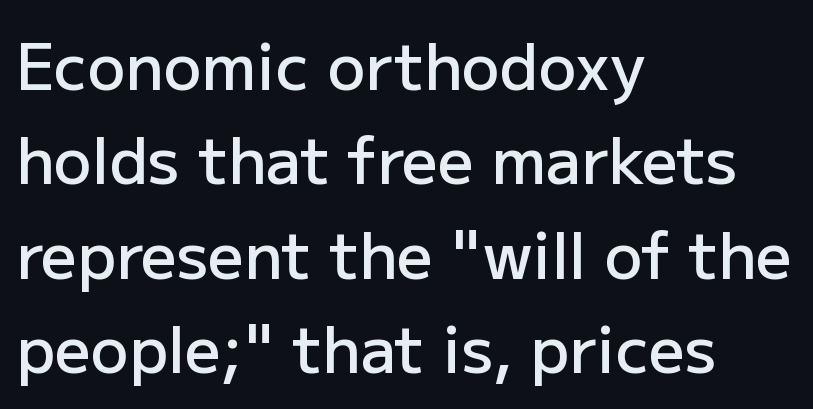
The image shows 63 px semibold sans-serif type, upright; set left-aligned, normal line spacing (1.5x), normal letter spacing, not underlined; low stroke contrast and a medium x-height.
